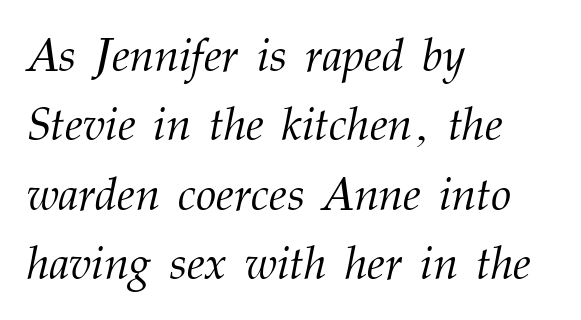
Letters rest on an invisible, unmarked baseline. Little horizontal feet cap the strokes, marking this as serif type. This sample uses plain, unmodified letter spacing. Weight: not bold — regular or lighter.
